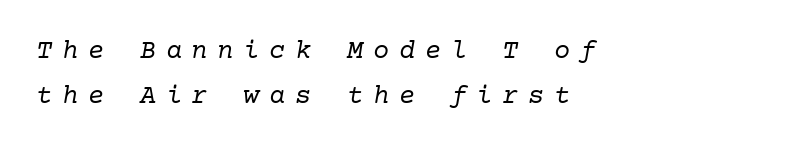
Q: Is the text bold? A: No.
Q: Is the text italic (slanted)? A: Yes, it leans right by about 10 degrees.
Q: Is the text underlined? A: No.
Q: How is the paragraph aligned? A: Left-aligned.
Q: Is the spacing between letters normal or unusually wide? A: Unusually wide.
Q: Is the spacing between lines tight, normal or loose? A: Normal.
